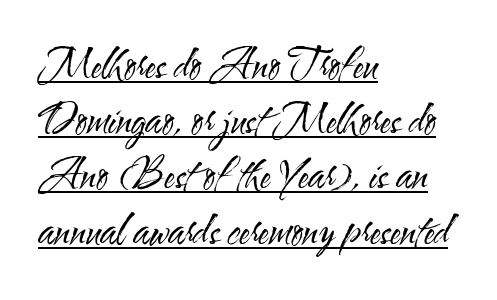
{"serif": "no", "bold": "no", "weight": "regular", "width": "condensed", "stroke_contrast": "medium", "x_height": "small", "monospaced": "no", "underline": "yes", "align": "left", "line_spacing": "normal", "line_spacing_ratio": 1.38, "letter_spacing": "normal", "letter_spacing_em": 0.0, "glyph_px": 40}
